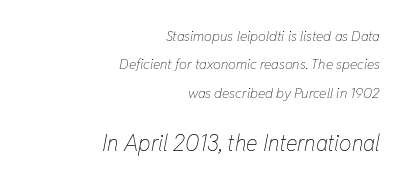
The image shows 22 px text type, italic (leaning right); set right-aligned, loose line spacing (2.02x), normal letter spacing, not underlined; the second (bottom) block is 1.57x larger.
